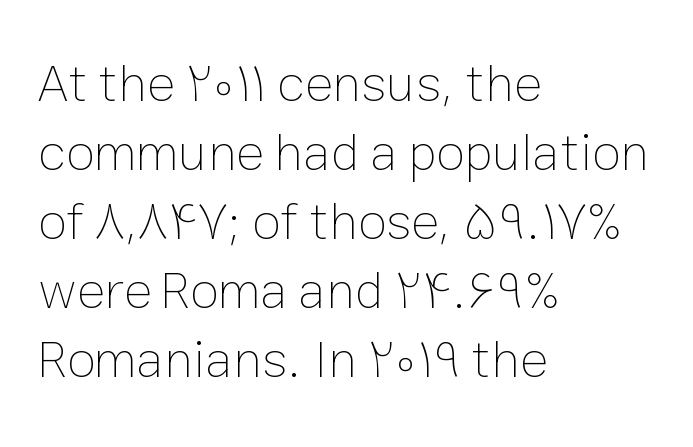
The image shows 53 px thin type, upright; set left-aligned, normal line spacing (1.3x), normal letter spacing, not underlined; low stroke contrast and a medium x-height.
